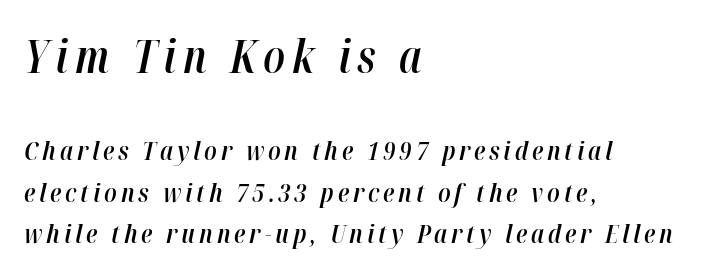
Glance below the letters and you will spot only blank space. The first block has been scaled up relative to the second. The face used here is proportionally spaced, like ordinary book or web type. The lines are quadded left. Bold? Not quite — semibold, heavier than regular but stopping short.
